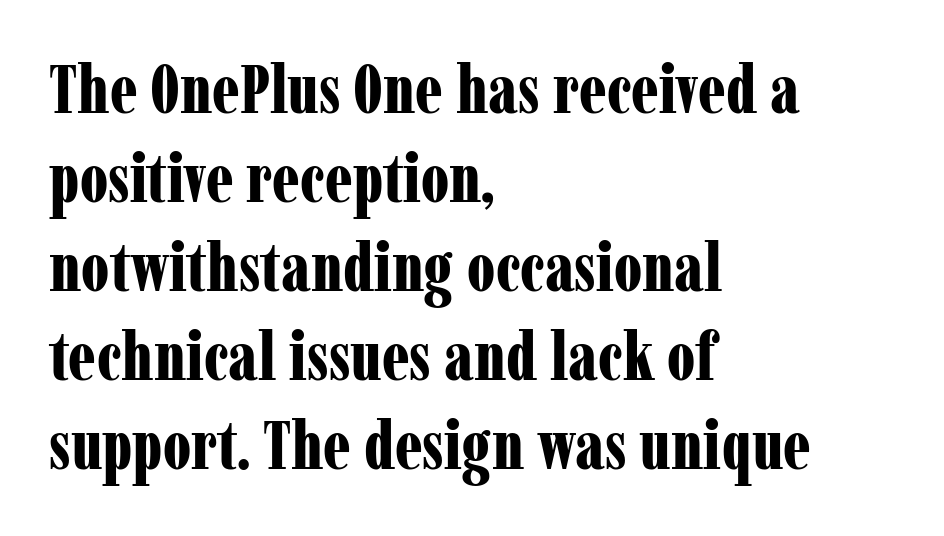
The image shows 67 px bold, condensed serif type, upright; set left-aligned, normal line spacing (1.33x), normal letter spacing, not underlined; low stroke contrast and a medium x-height.
